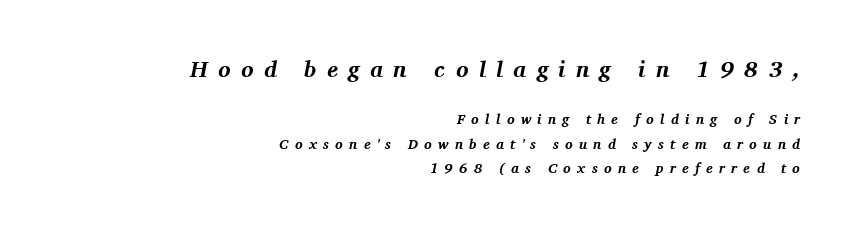
Q: Is the text bold? A: Yes.
Q: Is the text italic (slanted)? A: Yes, it leans right by about 11 degrees.
Q: Is the text underlined? A: No.
Q: How is the paragraph aligned? A: Right-aligned.
Q: Is the spacing between letters normal or unusually wide? A: Unusually wide.
Q: Which block of text is set in a larger size, the first (top) or the second (bottom)? A: The first (top) one.
